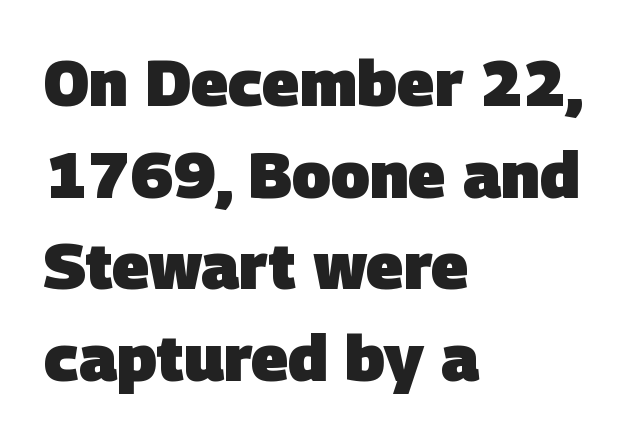
{"serif": "no", "bold": "yes", "weight": "heavy", "width": "normal", "stroke_contrast": "low", "x_height": "large", "monospaced": "no", "underline": "no", "align": "left", "line_spacing": "normal", "line_spacing_ratio": 1.43, "letter_spacing": "normal", "letter_spacing_em": 0.0, "glyph_px": 64}
